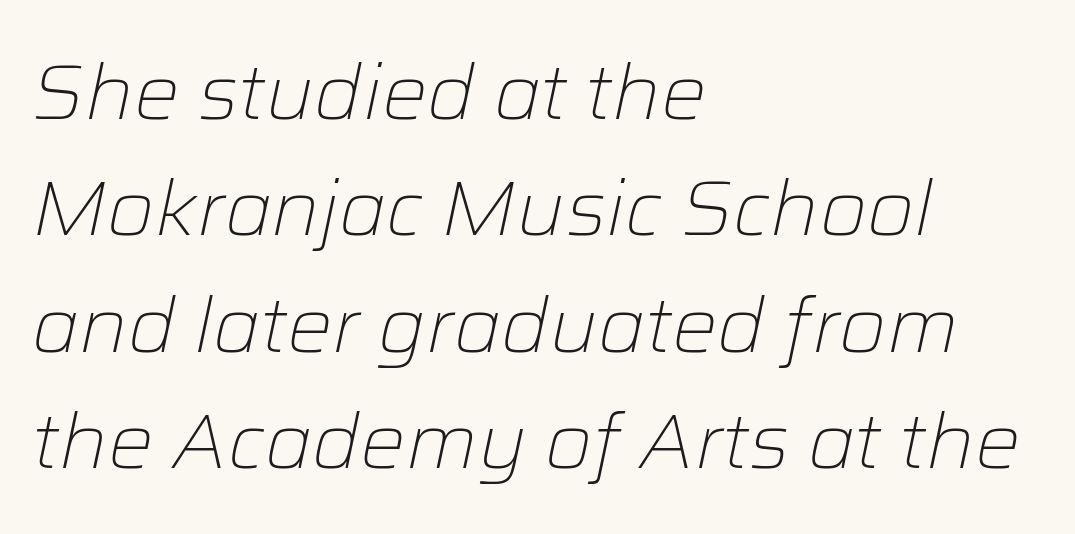
Caption: face not bold, strokes unweighted. Short and long lines alike share a common starting point at left. Each letter keeps its own natural width here, so spacing adapts to shape. Looking at the ascenders, they clearly lean. The space beneath each line is pristine and unruled.
